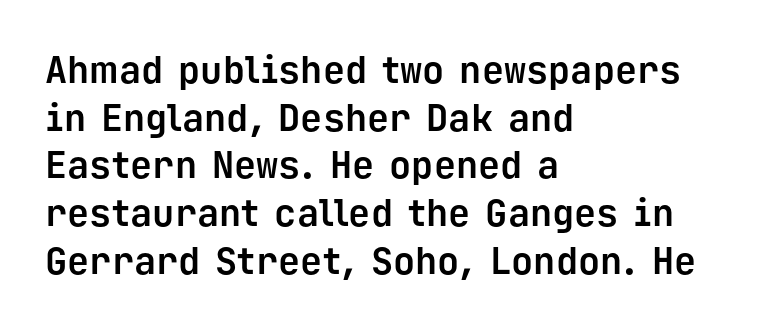
Q: Is the text bold? A: Yes.
Q: Is the text italic (slanted)? A: No, it is upright.
Q: Is the typeface a serif or a sans-serif typeface? A: Sans-serif.
Q: Is the text underlined? A: No.
Q: How is the paragraph aligned? A: Left-aligned.
Q: Is the spacing between letters normal or unusually wide? A: Normal.
Q: Is the spacing between lines tight, normal or loose? A: Normal.
Q: Width (condensed, normal, or wide)? A: Normal.
Q: Stroke contrast? A: Low.
Q: x-height? A: Medium.
Q: Monospaced? A: Yes.
